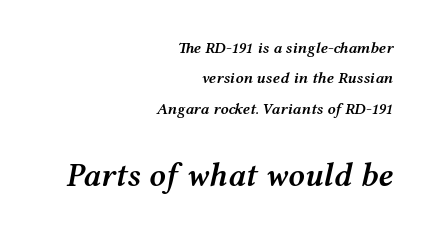
Q: Is the text bold? A: Semi-bold.
Q: Is the text italic (slanted)? A: Yes, it leans right by about 12 degrees.
Q: Is the text underlined? A: No.
Q: How is the paragraph aligned? A: Right-aligned.
Q: Is the spacing between letters normal or unusually wide? A: Normal.
Q: Is the spacing between lines tight, normal or loose? A: Loose.
Q: Which block of text is set in a larger size, the first (top) or the second (bottom)? A: The second (bottom) one.
Q: Width (condensed, normal, or wide)? A: Wide.
Q: Stroke contrast? A: Medium.
Q: x-height? A: Medium.
Q: Monospaced? A: No.
